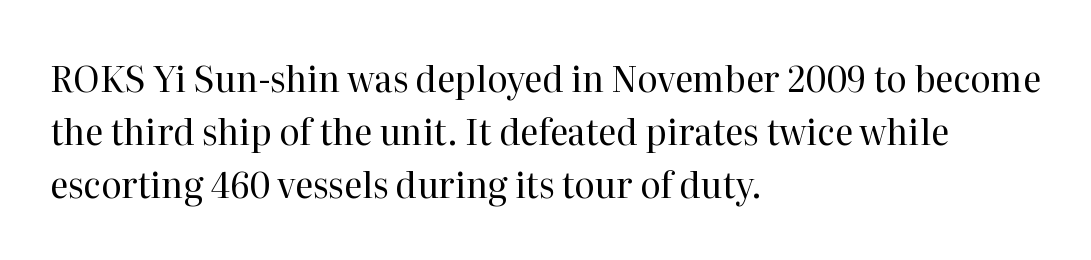
{"serif": "yes", "italic": "no", "bold": "no", "weight": "regular", "width": "normal", "stroke_contrast": "high", "x_height": "medium", "monospaced": "no", "underline": "no", "align": "left", "line_spacing": "normal", "line_spacing_ratio": 1.52, "letter_spacing": "normal", "letter_spacing_em": 0.0, "glyph_px": 35}
